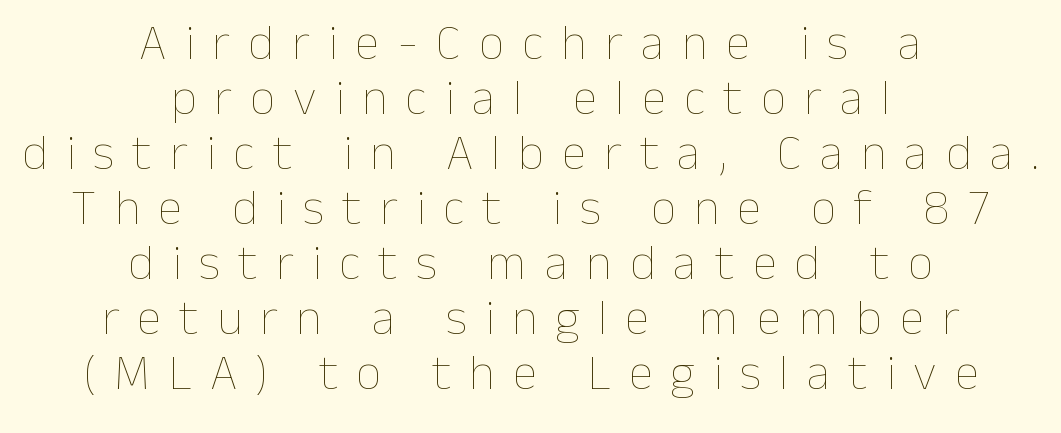
The image shows 50 px thin type, upright; set centered, tight line spacing (1.1x), unusually wide letter spacing (+0.36 em), not underlined; low stroke contrast and a medium x-height.
